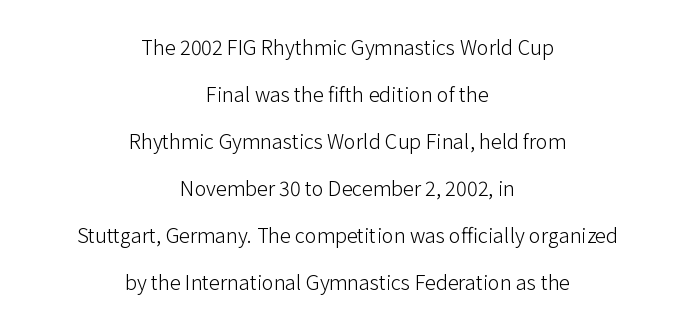
The image shows 20 px text type, upright; set centered, loose line spacing (2.35x), normal letter spacing, not underlined.
